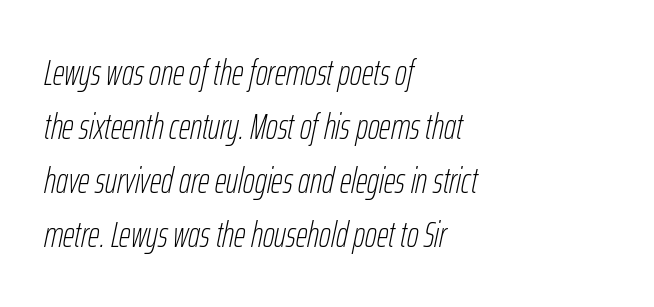
Is this a fixed-width face? No — the glyphs have proportional, varying widths. Heft: none added — not bold. Letter spacing: default. Each line starts at the same left margin while the right side varies. These lines were composed using italics.
